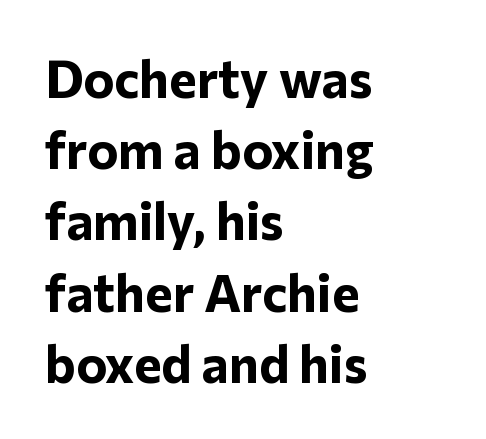
Q: Is the text bold? A: Yes.
Q: Is the text italic (slanted)? A: No, it is upright.
Q: Is the typeface a serif or a sans-serif typeface? A: Sans-serif.
Q: Is the text underlined? A: No.
Q: How is the paragraph aligned? A: Left-aligned.
Q: Is the spacing between letters normal or unusually wide? A: Normal.
Q: Is the spacing between lines tight, normal or loose? A: Normal.
Q: Width (condensed, normal, or wide)? A: Normal.
Q: Stroke contrast? A: Low.
Q: x-height? A: Medium.
Q: Monospaced? A: No.
